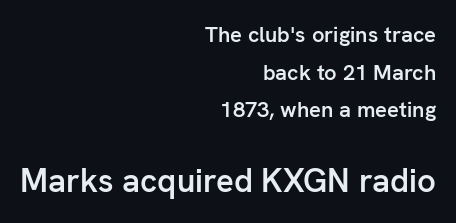
Q: Is the text bold? A: Semi-bold.
Q: Is the text italic (slanted)? A: No, it is upright.
Q: Is the typeface a serif or a sans-serif typeface? A: Sans-serif.
Q: Is the text underlined? A: No.
Q: How is the paragraph aligned? A: Right-aligned.
Q: Is the spacing between letters normal or unusually wide? A: Normal.
Q: Which block of text is set in a larger size, the first (top) or the second (bottom)? A: The second (bottom) one.
Q: Width (condensed, normal, or wide)? A: Normal.
Q: Stroke contrast? A: Low.
Q: x-height? A: Medium.
Q: Monospaced? A: No.
